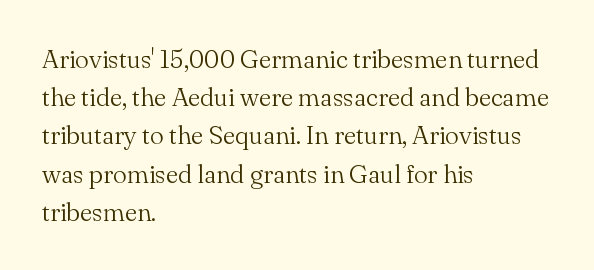
{"italic": "no", "bold": "no", "underline": "no", "align": "left", "line_spacing": "normal", "line_spacing_ratio": 1.47, "letter_spacing": "normal", "letter_spacing_em": 0.0, "glyph_px": 26}
